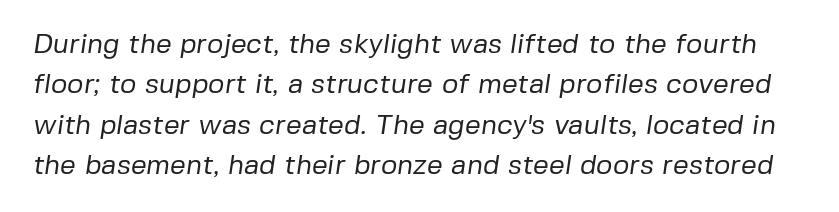
Q: Is the text bold? A: No.
Q: Is the typeface a serif or a sans-serif typeface? A: Sans-serif.
Q: Is the text underlined? A: No.
Q: Is the spacing between letters normal or unusually wide? A: Normal.
Q: Is the spacing between lines tight, normal or loose? A: Normal.
Q: Width (condensed, normal, or wide)? A: Normal.
Q: Stroke contrast? A: Low.
Q: x-height? A: Medium.
Q: Monospaced? A: No.
